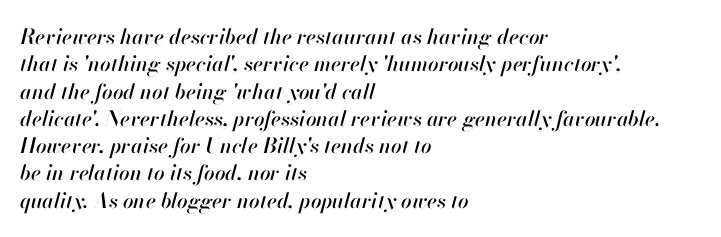
{"italic": "yes", "lean": "right", "slant_degrees": 13, "underline": "no", "align": "left", "line_spacing": "normal", "line_spacing_ratio": 1.3, "letter_spacing": "normal", "letter_spacing_em": 0.0, "glyph_px": 21}
